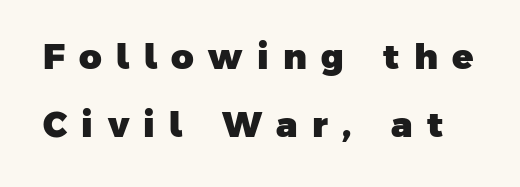
Just letters on the line, the space beneath them empty. These words are printed bold, with thick strokes throughout. Font category for this specimen: sans-serif. A typesetter would call this proportional, since set widths differ per character. The face used here is rendered with a markedly widened letterfit.
